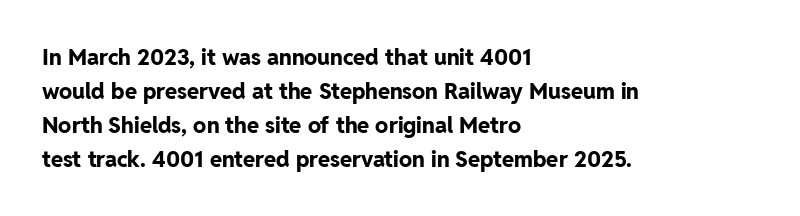
The lettering holds an erect, upright posture throughout. No word sits above an underline. Thick stems and heavy bowls — unmistakably bold. How are the letters spaced? Ordinarily, with no added tracking. Line beginnings align vertically; line endings do not.
